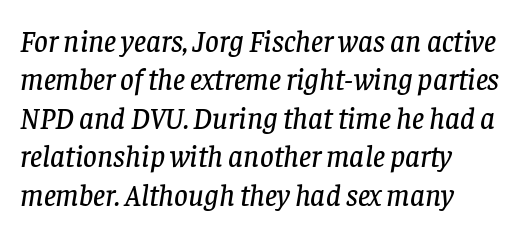
The image shows 30 px serif type, italic (leaning right); set left-aligned, normal line spacing (1.28x), normal letter spacing, not underlined; low stroke contrast and a large x-height.
